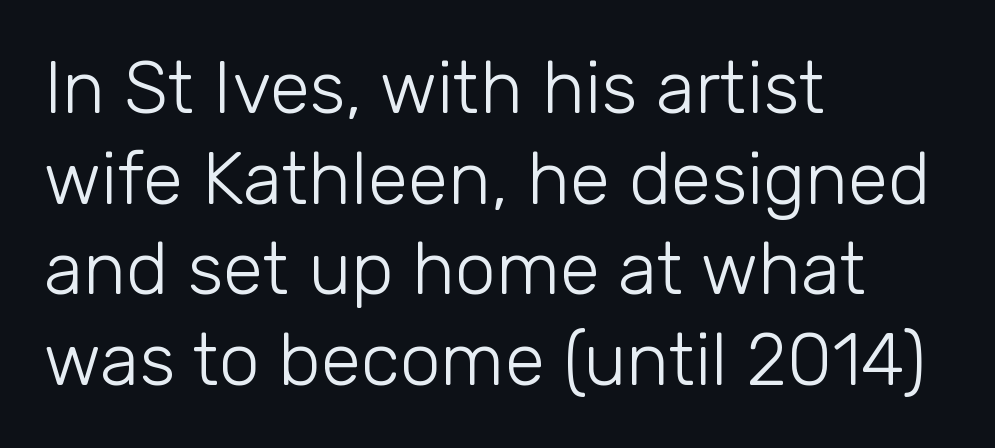
{"serif": "no", "italic": "no", "bold": "no", "weight": "light", "width": "normal", "stroke_contrast": "low", "x_height": "medium", "monospaced": "no", "underline": "no", "align": "left", "line_spacing_ratio": 1.24, "letter_spacing": "normal", "letter_spacing_em": 0.0, "glyph_px": 73}
